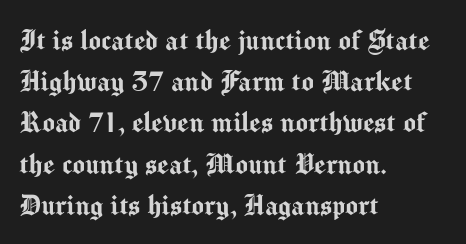
The vertical gap from one line to the next is medium. The letters stand upright; this is a roman face. The paragraph has a hard left edge and a soft right edge. This rendering leaves character spacing at its baseline value.
